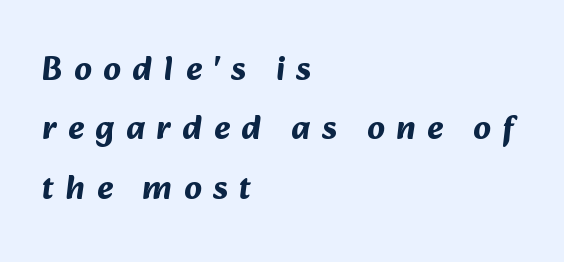
The image shows 34 px bold sans-serif type; set left-aligned, line spacing 1.75x, unusually wide letter spacing (+0.34 em), not underlined; medium stroke contrast and a medium x-height.
